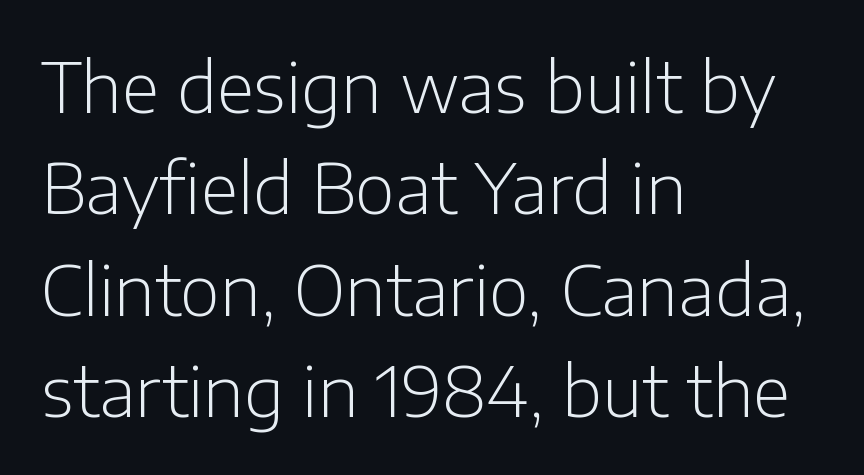
These lines sit exactly where default settings would place them. Plain, unruled lines of type. Between one letter and the next there's only the usual sliver of space. A student would call this left alignment; a typographer would say flush left, rag right. Does the lettering tilt? It doesn't — this is upright. The strokes carry an ordinary text weight at most.
